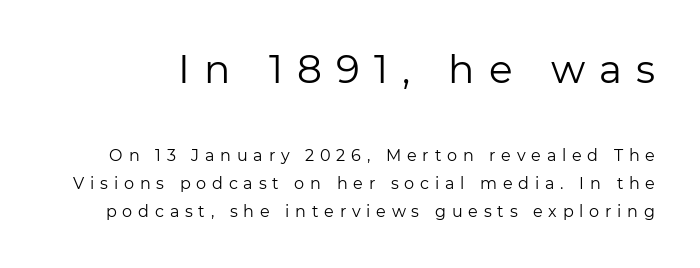
This reads as an unemphasized weight, regular at the heaviest. No feet cap the strokes, marking this as sans-serif type. The axis of the letterforms is exactly vertical. Descender tails drop into unmarked territory. Words appear elongated and porous because spacing is wide. Larger block? The one above; the one below is distinctly smaller.
